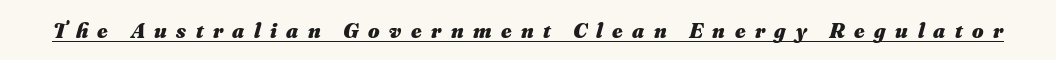
{"italic": "yes", "lean": "right", "slant_degrees": 16, "bold": "yes", "underline": "yes", "letter_spacing": "wide", "letter_spacing_em": 0.43, "glyph_px": 22}
